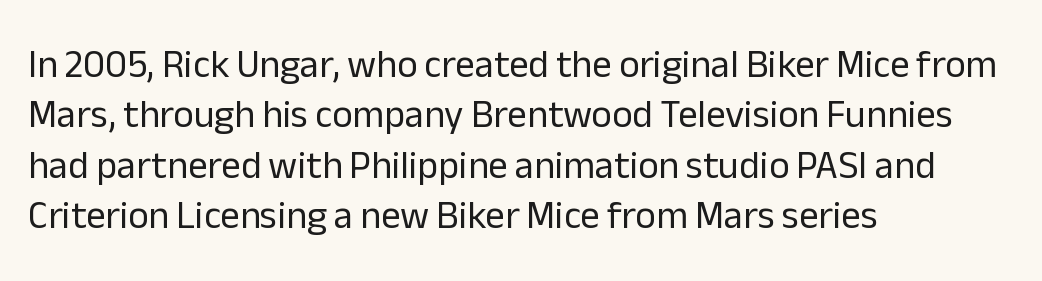
Serif or sans? Sans — the stroke terminals are bare. Reading down the column, the eye jumps a familiar distance to each next line. Does extra space separate the letters? No, they use regular spacing. Counters stay open thanks to moderate or lighter strokes. This sample is left-justified, so line endings fall wherever the words run out.
